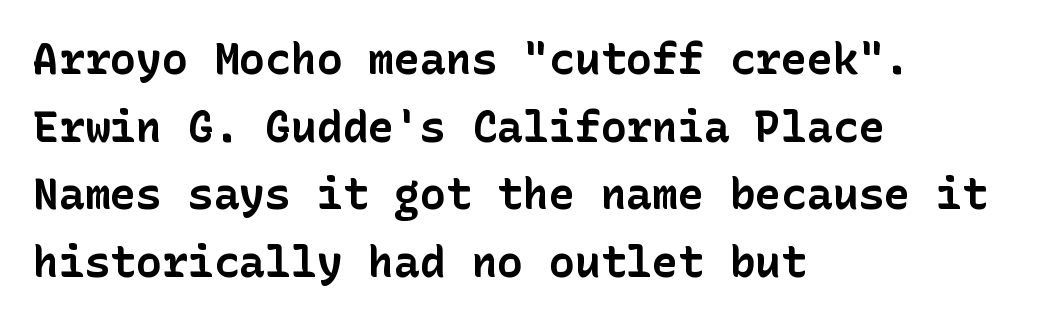
Every character sits straight up, as roman type does. Emphasis by weight is at full strength: bold. Layout note: lines flush left. The glyphs in this specimen are sans serif. The gap between lines stays unmarked. Does the leading feel generous? No, just average.
